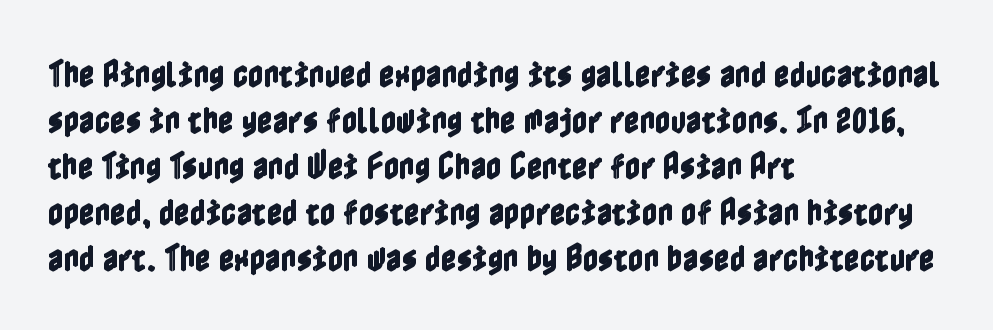
A typesetter would call this zero additional tracking. The passage shown stacks its lines at a standard gap. Ascenders rise straight up at ninety degrees. The gap between lines stays unmarked.
